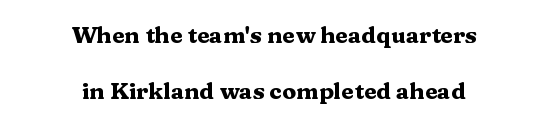
Q: Is the text bold? A: Yes.
Q: Is the text italic (slanted)? A: No, it is upright.
Q: Is the text underlined? A: No.
Q: How is the paragraph aligned? A: Centered.
Q: Is the spacing between letters normal or unusually wide? A: Normal.
Q: Is the spacing between lines tight, normal or loose? A: Loose.
